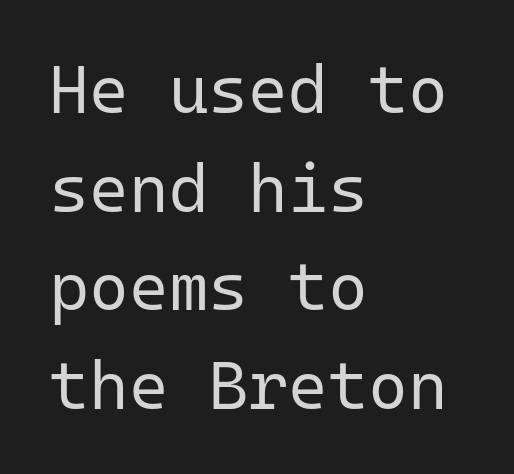
Looks like terminal output: every glyph gets an equal slot. Nobody drew a line under any word here. Leading: standard. A classic flush-left, rag-right setting is used for this passage. The font is comparable to plain body text, perhaps lighter.
